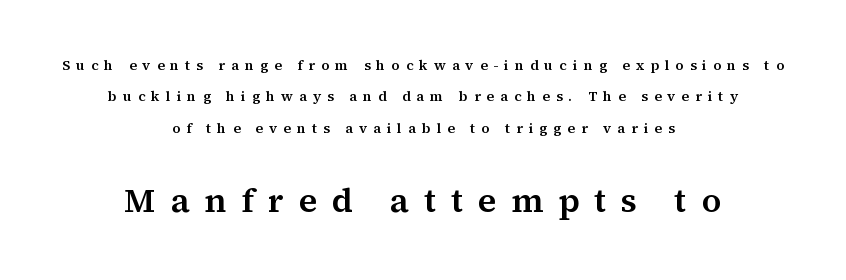
Whoever set this chose breathing room over compactness in the vertical rhythm. A centered setting, common on invitations and titles, is used for this passage. Glance below the letters and you will spot only blank space. Is this a fixed-width face? No — the glyphs have proportional, varying widths.
